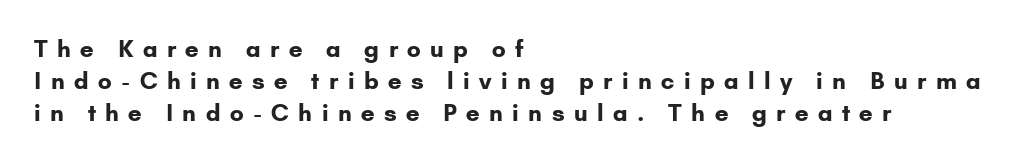
The image shows 23 px bold type, upright; set left-aligned, normal line spacing (1.4x), unusually wide letter spacing (+0.41 em), not underlined.
